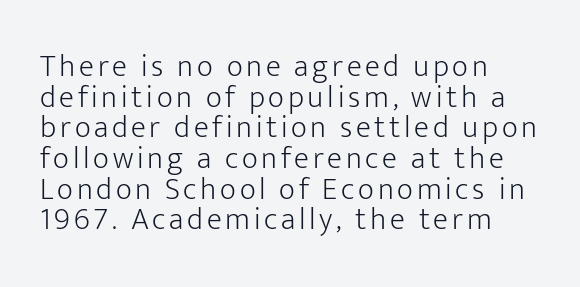
Is there much room between lines? No — they nearly touch. Tall strokes in this sample are plumb rather than angled. Does the type have serifs? No, each stem ends abruptly. These lines are rendered in a variable-pitch font. Caption: face not bold, strokes unweighted. The lines are quadded left.
